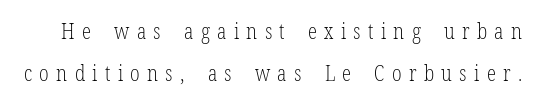
The image shows 21 px text type, upright; set loose line spacing (1.98x), unusually wide letter spacing (+0.35 em), not underlined.
